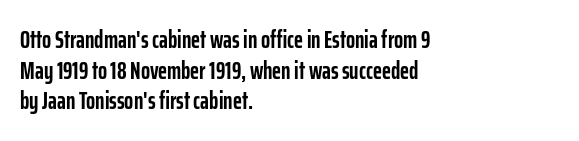
{"italic": "no", "bold": "yes", "underline": "no", "align": "left", "line_spacing": "normal", "line_spacing_ratio": 1.28, "letter_spacing": "normal", "letter_spacing_em": 0.0, "glyph_px": 24}
